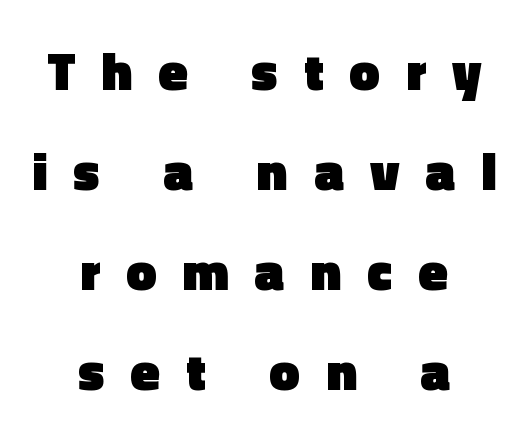
Q: Is the text bold? A: Yes.
Q: Is the text italic (slanted)? A: No, it is upright.
Q: Is the typeface a serif or a sans-serif typeface? A: Sans-serif.
Q: Is the text underlined? A: No.
Q: How is the paragraph aligned? A: Centered.
Q: Is the spacing between letters normal or unusually wide? A: Unusually wide.
Q: Width (condensed, normal, or wide)? A: Normal.
Q: x-height? A: Medium.
Q: Monospaced? A: No.
